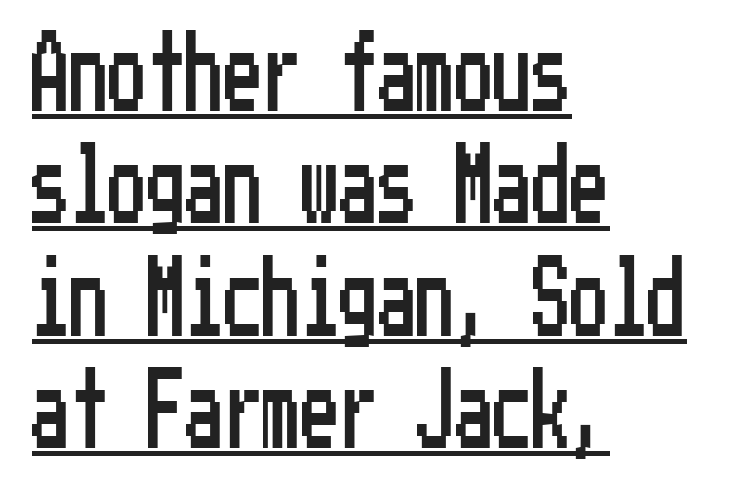
{"serif": "no", "italic": "no", "width": "condensed", "stroke_contrast": "low", "x_height": "medium", "underline": "yes", "align": "left", "line_spacing": "normal", "line_spacing_ratio": 1.46, "letter_spacing": "normal", "letter_spacing_em": 0.0, "glyph_px": 77}
